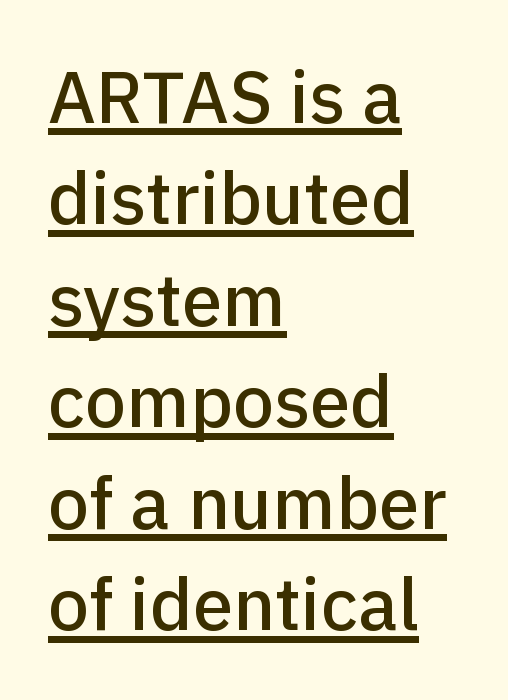
Q: Is the text italic (slanted)? A: No, it is upright.
Q: Is the typeface a serif or a sans-serif typeface? A: Sans-serif.
Q: Is the text underlined? A: Yes.
Q: How is the paragraph aligned? A: Left-aligned.
Q: Is the spacing between letters normal or unusually wide? A: Normal.
Q: Is the spacing between lines tight, normal or loose? A: Normal.
Q: Width (condensed, normal, or wide)? A: Normal.
Q: Stroke contrast? A: Low.
Q: x-height? A: Medium.
Q: Monospaced? A: No.
